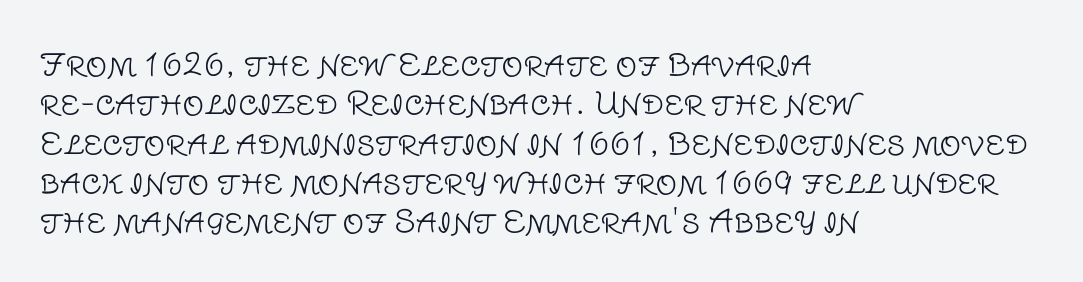
A typesetter would call this leading conventional body-copy spacing. The gap between lines stays unmarked. Font category for this specimen: sans-serif. Is this a heavy cut? Hardly; it is regular or lighter. In terms of letterspacing, this is plain default setting.
